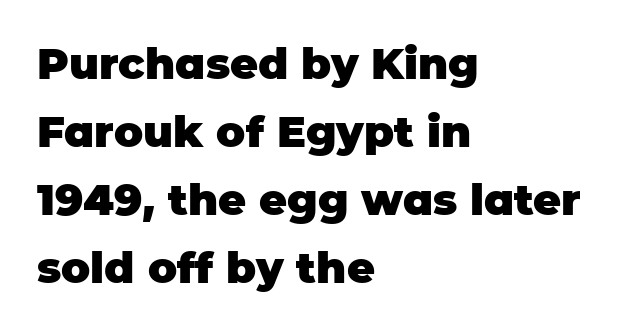
{"serif": "no", "italic": "no", "bold": "yes", "weight": "heavy", "width": "normal", "stroke_contrast": "low", "x_height": "large", "monospaced": "no", "underline": "no", "align": "left", "line_spacing": "normal", "line_spacing_ratio": 1.58, "letter_spacing": "normal", "letter_spacing_em": 0.0, "glyph_px": 43}
